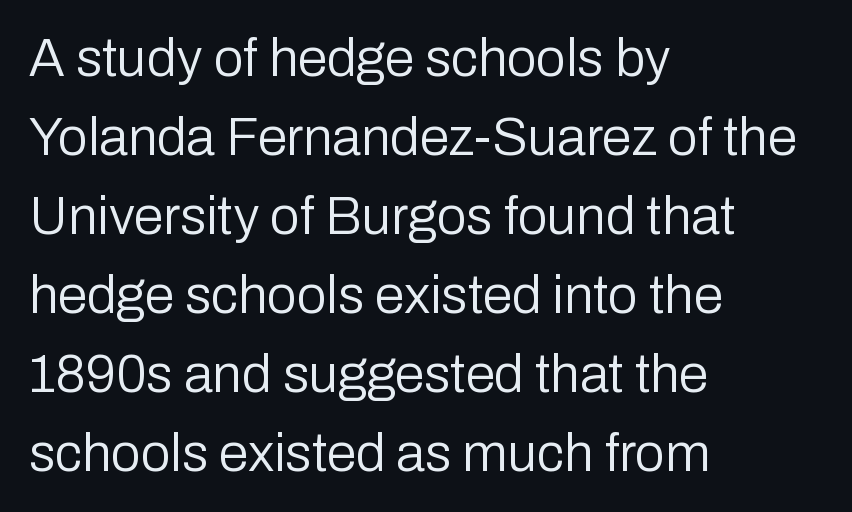
{"serif": "no", "italic": "no", "bold": "no", "weight": "regular", "width": "normal", "stroke_contrast": "low", "x_height": "medium", "monospaced": "no", "underline": "no", "align": "left", "line_spacing": "normal", "line_spacing_ratio": 1.49, "letter_spacing": "normal", "letter_spacing_em": 0.0, "glyph_px": 53}
